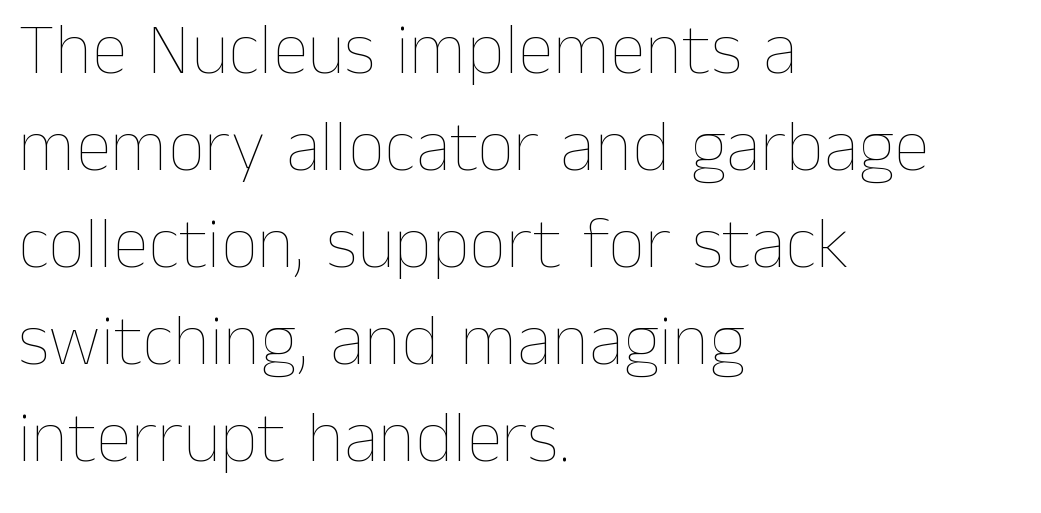
Q: Is the text bold? A: No.
Q: Is the text italic (slanted)? A: No, it is upright.
Q: Is the text underlined? A: No.
Q: How is the paragraph aligned? A: Left-aligned.
Q: Is the spacing between letters normal or unusually wide? A: Normal.
Q: Is the spacing between lines tight, normal or loose? A: Normal.
Q: Width (condensed, normal, or wide)? A: Normal.
Q: Stroke contrast? A: Low.
Q: x-height? A: Medium.
Q: Monospaced? A: No.
